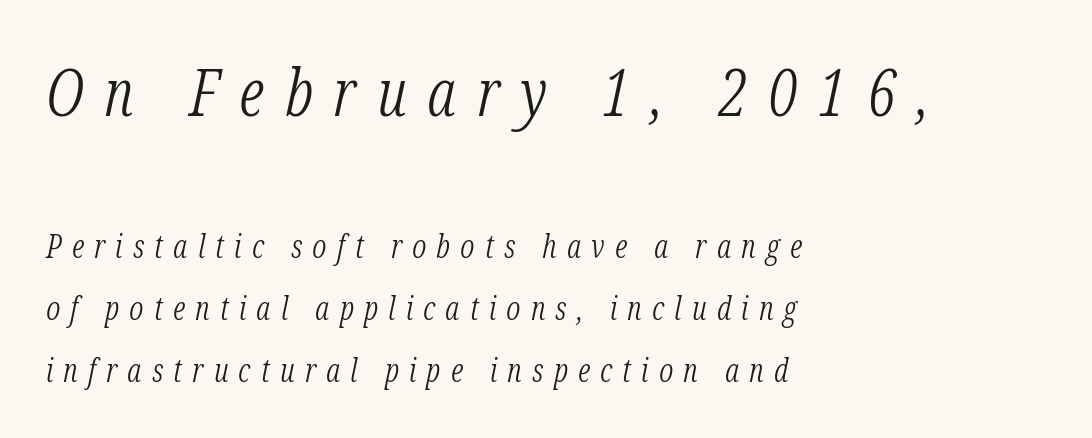
Stroke thickness stays within the range of a standard reading face or lighter. A bare baseline throughout the passage. Which margin do the lines hug? The left one — the right edge is uneven. Quick note: interline space is abundant. To sum up the face: it has serifs.
